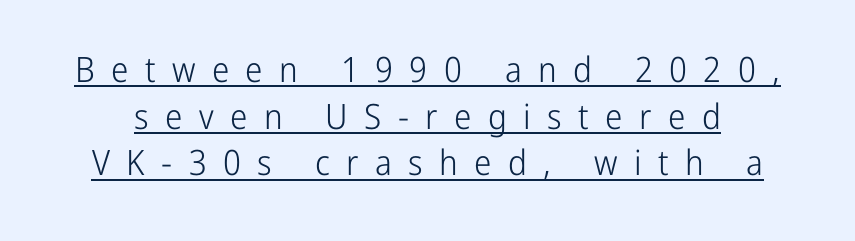
{"serif": "no", "italic": "no", "bold": "no", "weight": "light", "width": "condensed", "stroke_contrast": "low", "x_height": "medium", "monospaced": "no", "underline": "yes", "line_spacing": "normal", "line_spacing_ratio": 1.33, "letter_spacing": "wide", "letter_spacing_em": 0.47, "glyph_px": 35}
